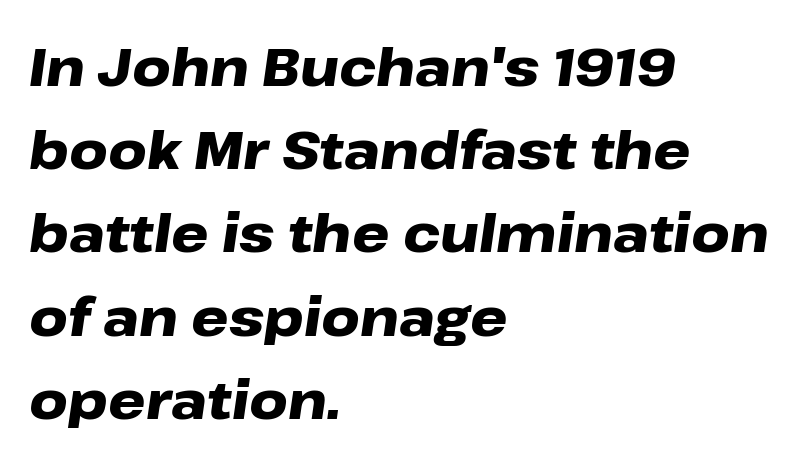
The passage is arranged the way most books set body copy — flush left. These lines carry a lot of weight — the face is fully bold. The face used here is proportionally spaced, like ordinary book or web type. Does the lettering tilt? It does — this is italic.
